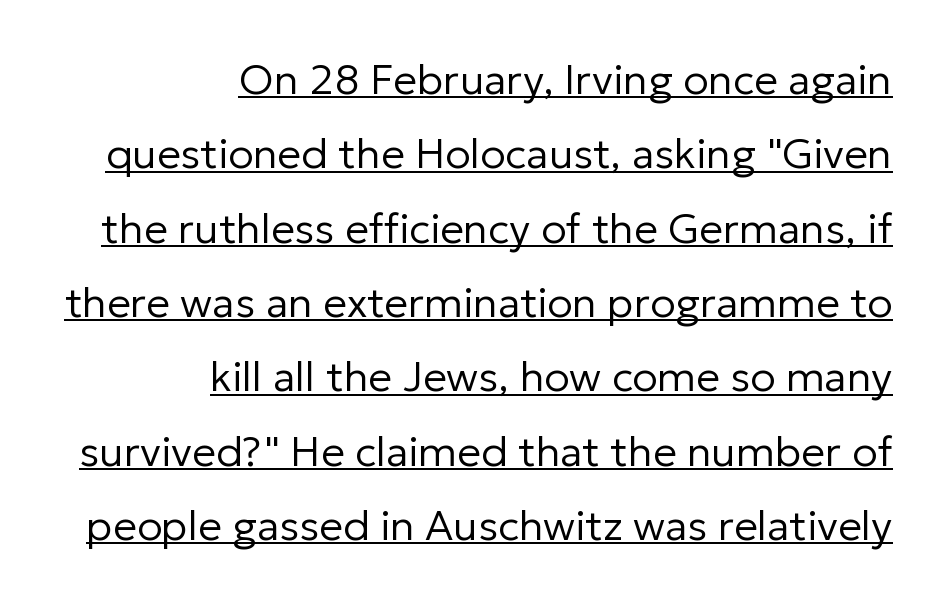
The image shows 42 px regular-weight sans-serif type, upright; set right-aligned, line spacing 1.77x, normal letter spacing, underlined; low stroke contrast and a medium x-height.
